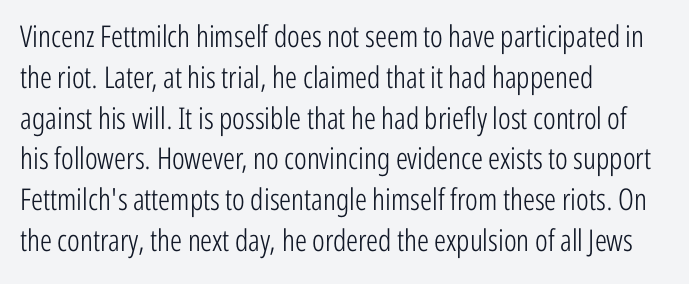
A typesetter would call this zero additional tracking. Note the varied advance widths — an 'i' is clearly narrower than an 'm'. Only glyphs here, with clear space below each row. Look at the bottom of the vertical strokes: they stop flat, with no serifs. The letters look calm and open, with moderate or lighter stems.
